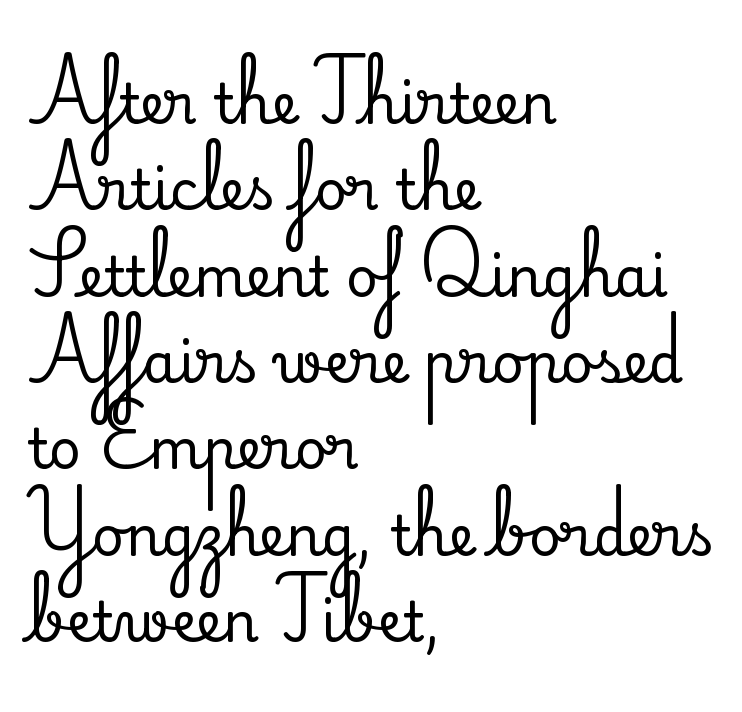
The image shows 55 px serif type, upright; set left-aligned, normal line spacing (1.57x), normal letter spacing, not underlined; medium stroke contrast and a small x-height.
